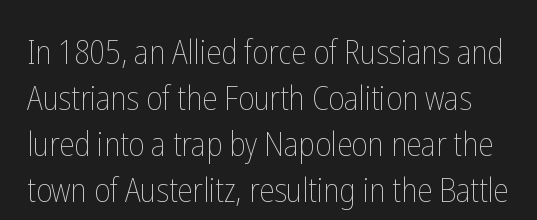
{"italic": "no", "bold": "no", "weight": "thin", "width": "condensed", "stroke_contrast": "low", "x_height": "medium", "monospaced": "no", "underline": "no", "line_spacing": "normal", "line_spacing_ratio": 1.35, "letter_spacing": "normal", "letter_spacing_em": 0.0, "glyph_px": 34}
